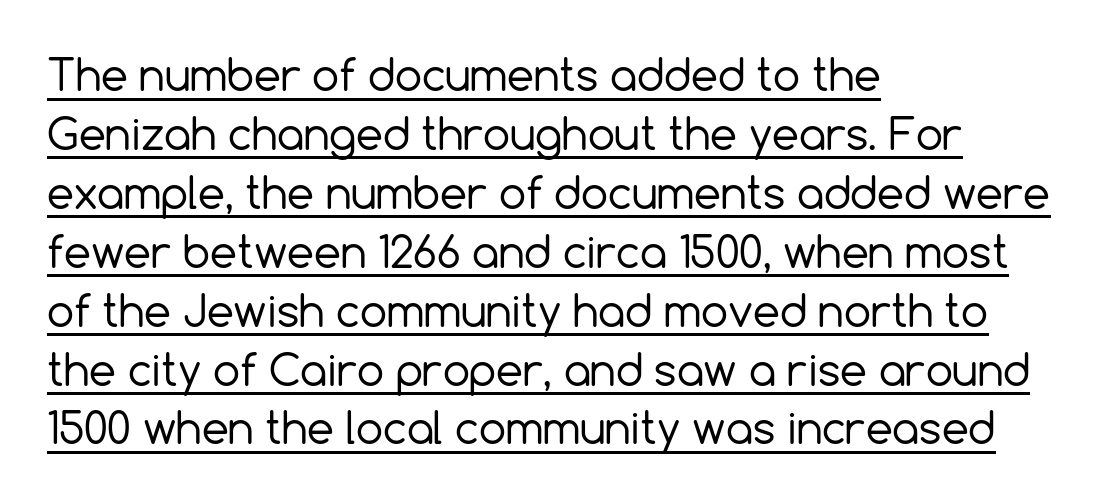
This is sans-serif lettering, the kind often seen on screens and signage. Looks like regular typesetting: each glyph gets only the width it needs. The lettering is marked with a stroke running underneath it. Stems and bowls with no extra thickness — not bold. The letters stand straight up with perfectly vertical stems. Inter-character spacing is left at the font's built-in metrics.
